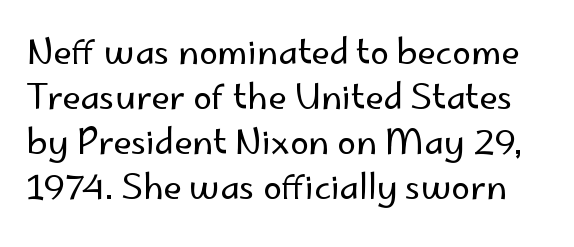
Letterform terminals end flat and unadorned throughout the passage. If you measured baseline to baseline, you'd find a middling distance. A typesetter would call this zero additional tracking. Anything drawn beneath the words? Only blank space.
